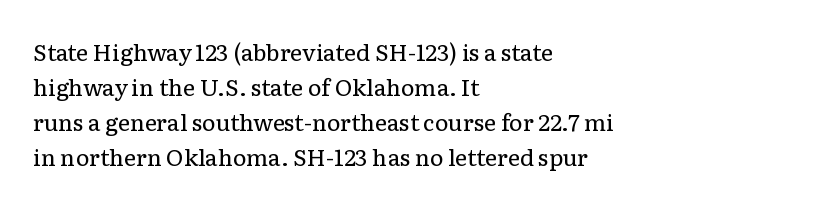
Weight: not bold — regular or lighter. The typesetter chose a ragged-right arrangement here. Each new line begins a customary step beneath the previous one. You could call the tracking neutral — neither tight nor loose. Only glyphs here, with clear space below each row. You can tell it's not italic because the verticals are truly vertical.
